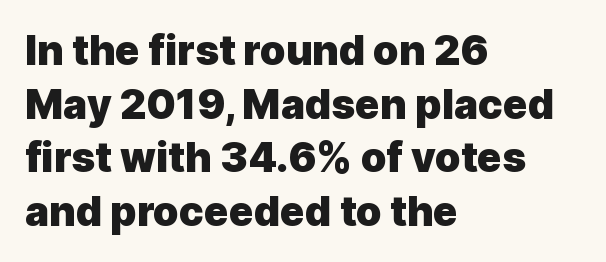
The compositor pushed each line to the left boundary. Compared with typical body copy, the letter spacing here is the same. It's the straight-up-and-down kind of type. Spacing verdict: proportional, widths tailored to each character.
